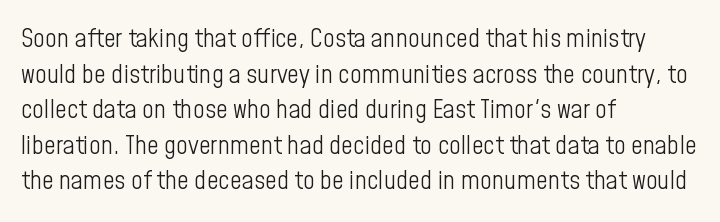
{"italic": "no", "bold": "no", "underline": "no", "align": "left", "line_spacing": "normal", "line_spacing_ratio": 1.37, "letter_spacing": "normal", "letter_spacing_em": 0.0, "glyph_px": 26}
